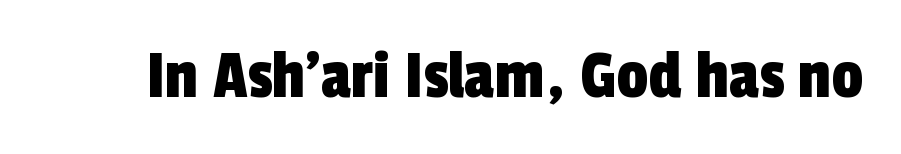
Q: Is the typeface a serif or a sans-serif typeface? A: Sans-serif.
Q: Is the text underlined? A: No.
Q: Is the spacing between letters normal or unusually wide? A: Normal.
Q: Width (condensed, normal, or wide)? A: Condensed.
Q: x-height? A: Medium.
Q: Monospaced? A: No.
